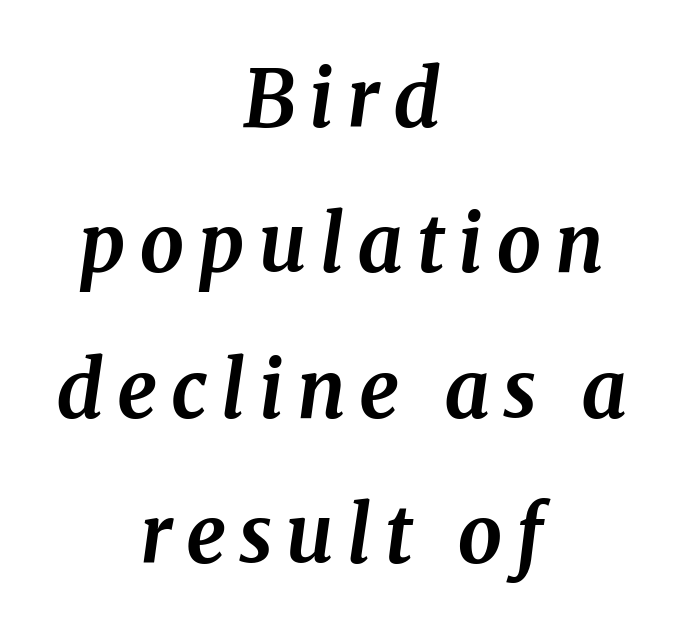
Q: Is the text bold? A: Yes.
Q: Is the text italic (slanted)? A: Yes, it leans right by about 8 degrees.
Q: Is the typeface a serif or a sans-serif typeface? A: Serif.
Q: Is the text underlined? A: No.
Q: How is the paragraph aligned? A: Centered.
Q: Width (condensed, normal, or wide)? A: Normal.
Q: Stroke contrast? A: Medium.
Q: x-height? A: Medium.
Q: Monospaced? A: No.
